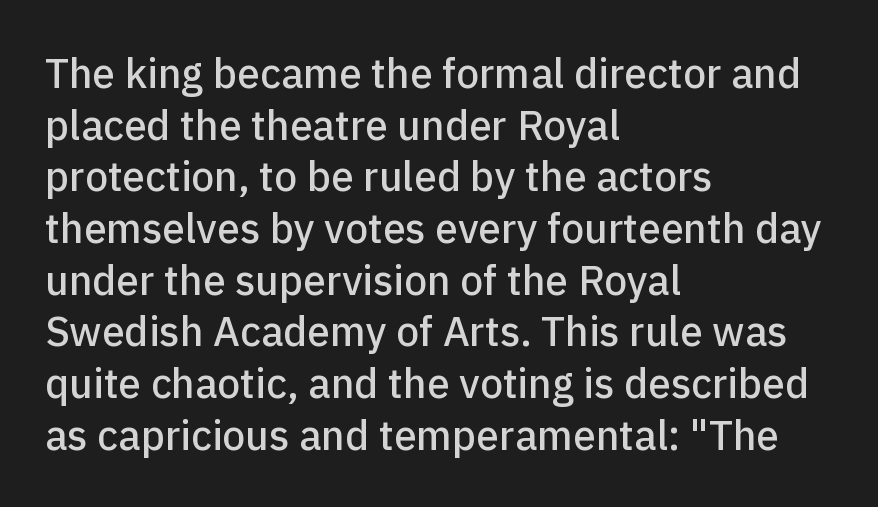
The image shows 41 px sans-serif type, upright; set left-aligned, normal line spacing (1.26x), normal letter spacing, not underlined; low stroke contrast and a medium x-height.
